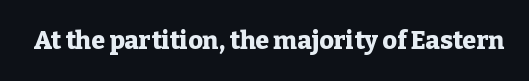
{"italic": "no", "bold": "yes", "underline": "no", "letter_spacing": "normal", "letter_spacing_em": 0.0, "glyph_px": 25}
